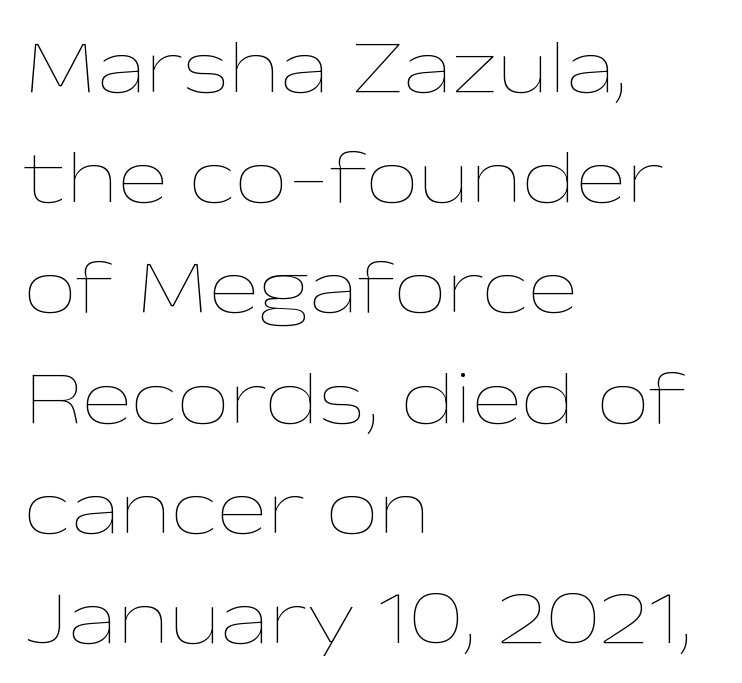
{"italic": "no", "bold": "no", "weight": "thin", "width": "wide", "stroke_contrast": "low", "x_height": "medium", "monospaced": "no", "underline": "no", "align": "left", "line_spacing": "normal", "line_spacing_ratio": 1.47, "letter_spacing": "normal", "letter_spacing_em": 0.0, "glyph_px": 75}
